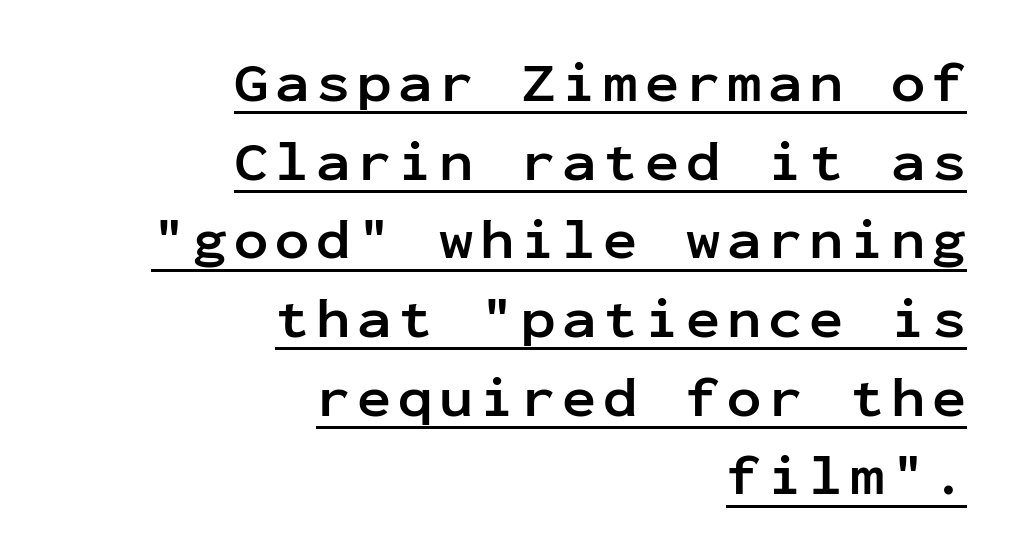
Each line of the rendering has a horizontal stroke beneath the glyphs. This sample uses a sans-serif face. A typesetter would call this leading conventional body-copy spacing. The characters look thick and weighty, a clear bold. The face used here is monospaced, like something from a code editor.
